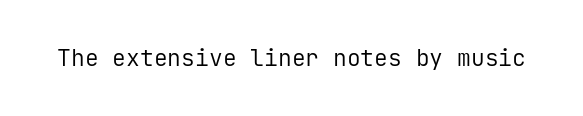
The type is set solid horizontally, with unmodified tracking. Words float on clear page, feet unadorned. A quiet, ordinary-to-light weight characterises the typeface. The type sits square on the baseline with zero lean.
